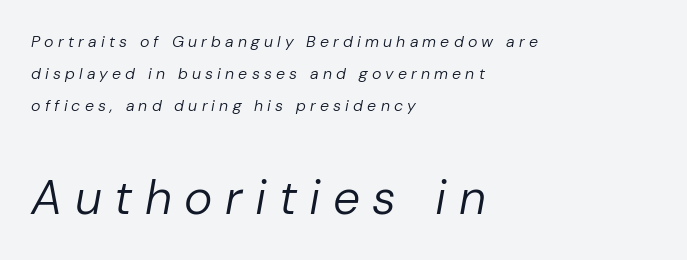
{"italic": "yes", "lean": "right", "slant_degrees": 10, "bold": "no", "weight": "regular", "width": "normal", "stroke_contrast": "low", "x_height": "medium", "monospaced": "no", "underline": "no", "align": "left", "line_spacing": "loose", "line_spacing_ratio": 2.01, "letter_spacing": "wide", "letter_spacing_em": 0.26, "larger_block": "second", "size_ratio": 3.0, "glyph_px": 48}
